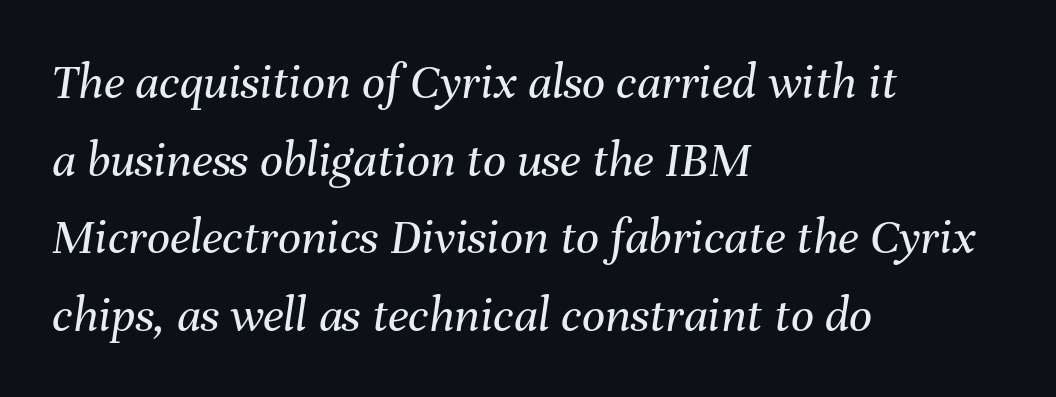
Teacher's note: observe the even left margin — that is flush-left alignment. Students, observe: this is what conventionally led text looks like. The letterforms sit shoulder to shoulder at normal distance. Stems and bowls with no extra thickness — not bold.
